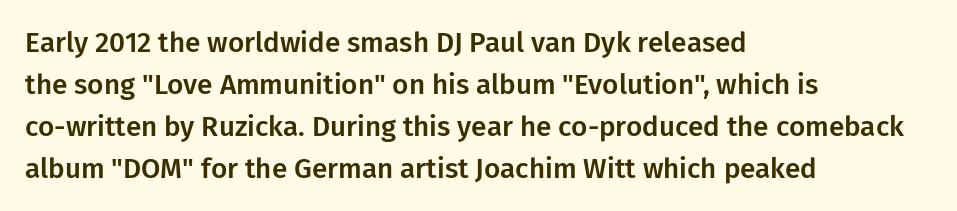
This is sans-serif lettering, the kind often seen on screens and signage. Summary of vertical rhythm: regular, with standard interline spacing. Note the varied advance widths — an 'i' is clearly narrower than an 'm'. Students, note that the glyphs here touch the page at normal intervals. No italicization has been applied; the sample stays upright.
